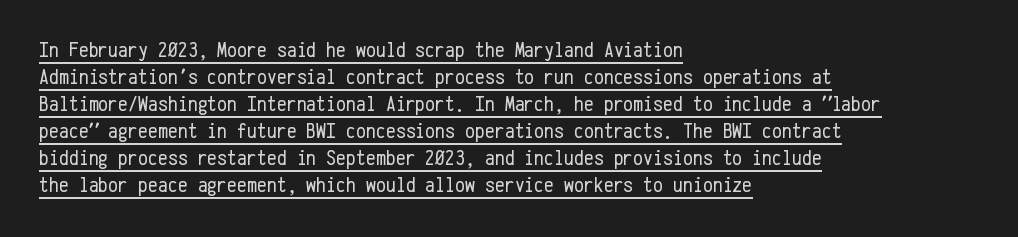
The image shows 22 px text type, upright; set left-aligned, line spacing 1.23x, normal letter spacing, underlined.
